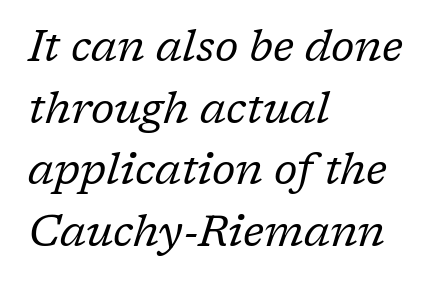
Q: Is the text bold? A: No.
Q: Is the text italic (slanted)? A: Yes, it leans right by about 17 degrees.
Q: Is the typeface a serif or a sans-serif typeface? A: Serif.
Q: Is the text underlined? A: No.
Q: How is the paragraph aligned? A: Left-aligned.
Q: Is the spacing between letters normal or unusually wide? A: Normal.
Q: Is the spacing between lines tight, normal or loose? A: Normal.
Q: Width (condensed, normal, or wide)? A: Normal.
Q: Stroke contrast? A: Low.
Q: x-height? A: Medium.
Q: Monospaced? A: No.
